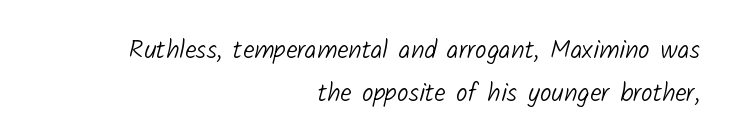
The image shows 26 px text type; set right-aligned, normal line spacing (1.65x), normal letter spacing, not underlined.
